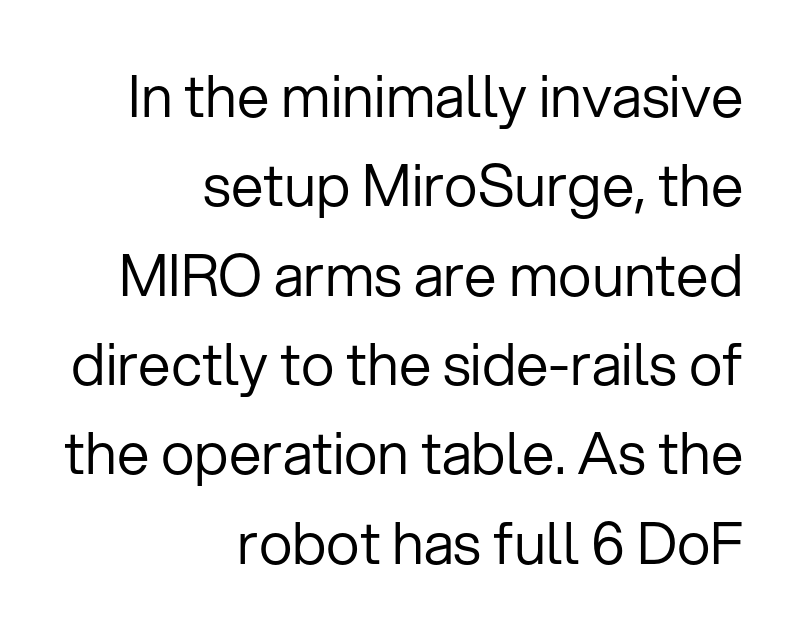
{"serif": "no", "italic": "no", "bold": "no", "weight": "regular", "width": "normal", "stroke_contrast": "low", "x_height": "medium", "monospaced": "no", "underline": "no", "align": "right", "line_spacing": "normal", "line_spacing_ratio": 1.54, "letter_spacing": "normal", "letter_spacing_em": 0.0, "glyph_px": 58}
